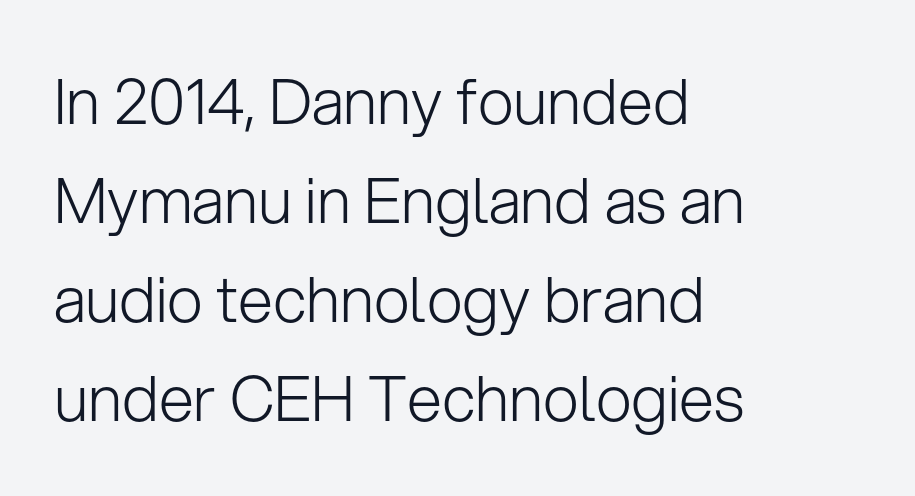
Q: Is the text bold? A: No.
Q: Is the text italic (slanted)? A: No, it is upright.
Q: Is the typeface a serif or a sans-serif typeface? A: Sans-serif.
Q: Is the text underlined? A: No.
Q: How is the paragraph aligned? A: Left-aligned.
Q: Is the spacing between letters normal or unusually wide? A: Normal.
Q: Is the spacing between lines tight, normal or loose? A: Normal.
Q: Width (condensed, normal, or wide)? A: Normal.
Q: Stroke contrast? A: Low.
Q: x-height? A: Medium.
Q: Monospaced? A: No.
